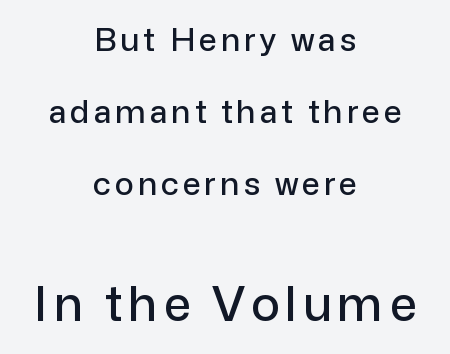
The image shows 48 px sans-serif type, upright; set centered, loose line spacing (2.25x), not underlined; the second (bottom) block is 1.5x larger; low stroke contrast and a medium x-height.
